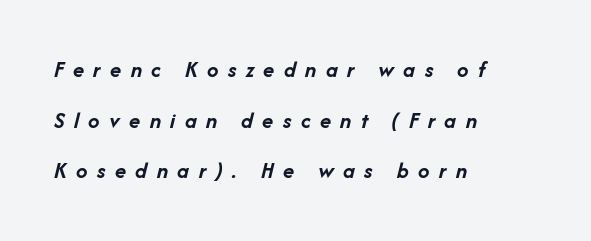
The image shows 23 px bold type, italic (leaning right); set left-aligned, loose line spacing (2.2x), unusually wide letter spacing (+0.41 em), not underlined.
